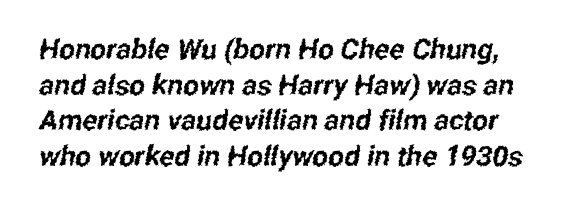
Words float on clear page, feet unadorned. Note: no serifs on the glyphs. The rendering keeps characters at their native spacing. Do the characters align in a grid? No, the font is proportional.
